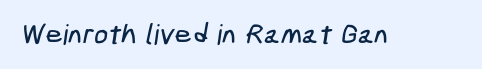
The image shows 28 px condensed sans-serif type; set normal letter spacing, not underlined; low stroke contrast and a medium x-height.
